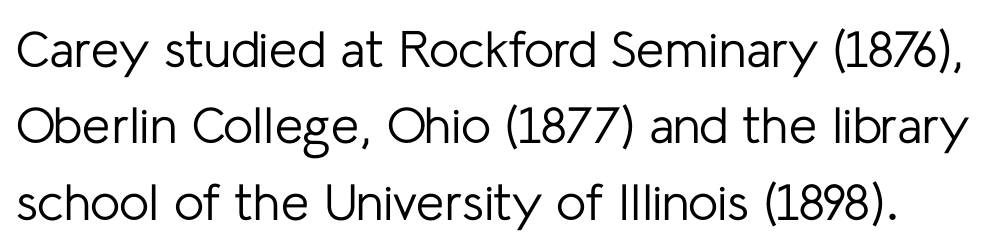
{"serif": "no", "italic": "no", "bold": "no", "weight": "regular", "width": "normal", "stroke_contrast": "low", "x_height": "medium", "monospaced": "no", "underline": "no", "line_spacing": "normal", "line_spacing_ratio": 1.5, "letter_spacing": "normal", "letter_spacing_em": 0.0, "glyph_px": 51}
